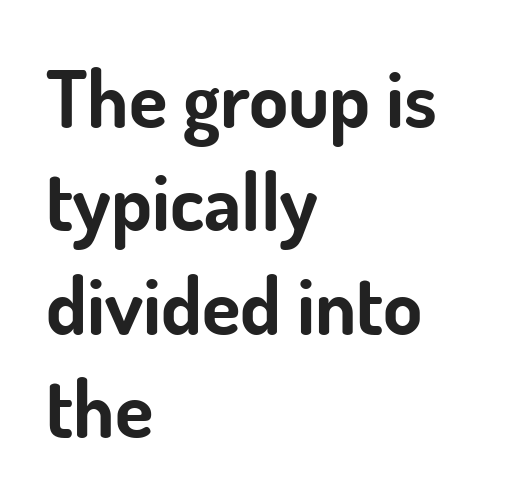
The image shows 79 px bold sans-serif type, upright; set left-aligned, normal line spacing (1.31x), normal letter spacing, not underlined; low stroke contrast and a small x-height.
